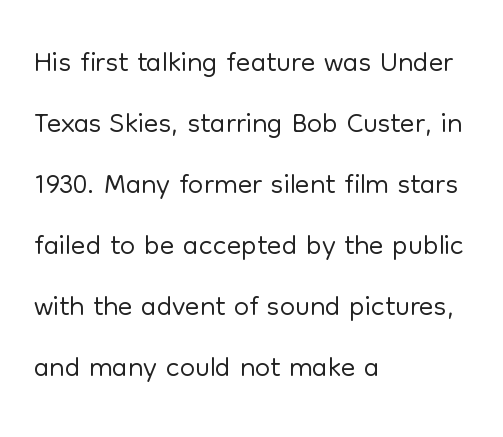
These lines are composed in type without serifs. There is no visible air inserted between adjacent glyphs. Vertical stems look standard width or narrower in stroke. The compositor pushed each line to the left boundary.
